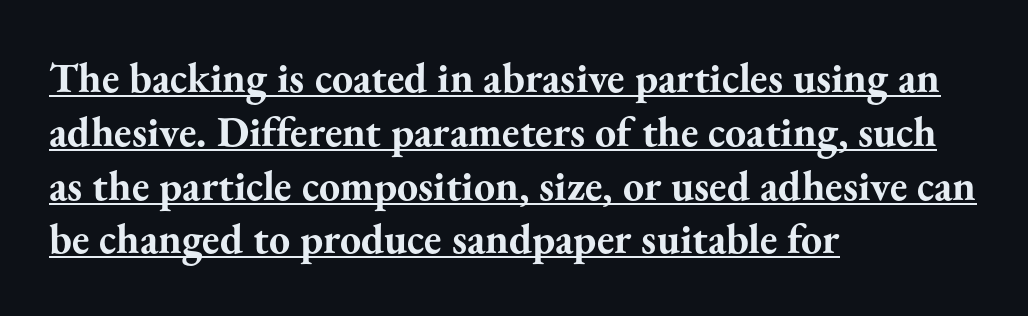
The image shows 42 px bold serif type, upright; set left-aligned, normal line spacing (1.28x), normal letter spacing, underlined; medium stroke contrast and a small x-height.
